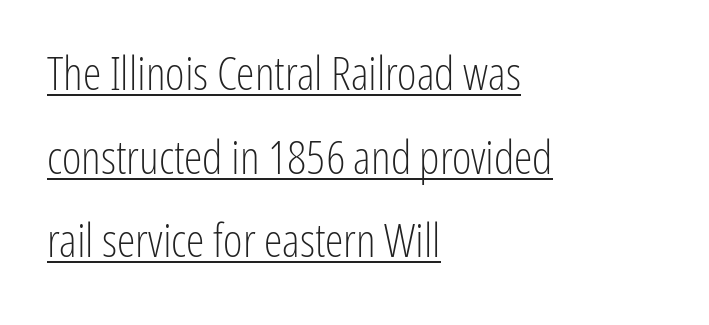
Q: Is the text bold? A: No.
Q: Is the text italic (slanted)? A: No, it is upright.
Q: Is the typeface a serif or a sans-serif typeface? A: Sans-serif.
Q: Is the text underlined? A: Yes.
Q: How is the paragraph aligned? A: Left-aligned.
Q: Is the spacing between letters normal or unusually wide? A: Normal.
Q: Width (condensed, normal, or wide)? A: Condensed.
Q: Stroke contrast? A: Low.
Q: x-height? A: Medium.
Q: Monospaced? A: No.
